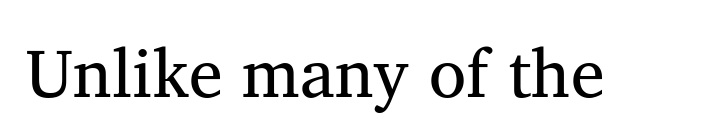
Q: Is the text bold? A: No.
Q: Is the text italic (slanted)? A: No, it is upright.
Q: Is the typeface a serif or a sans-serif typeface? A: Serif.
Q: Is the text underlined? A: No.
Q: Is the spacing between letters normal or unusually wide? A: Normal.
Q: Width (condensed, normal, or wide)? A: Normal.
Q: Stroke contrast? A: Medium.
Q: x-height? A: Medium.
Q: Monospaced? A: No.
